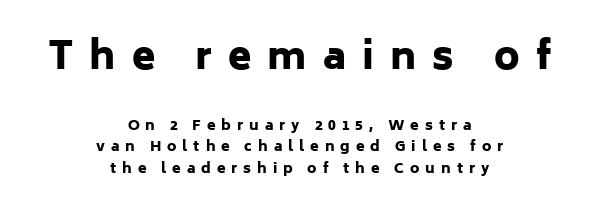
The typesetting leans heavy: a genuine bold. How would I describe the line gaps? Plain and ordinary. Glyph-to-glyph distance is far greater than everyday printed text. Short and long lines alike share a common midpoint. Ordinary non-slanted type is in use. Check where the strokes stop: nothing finishes them off — pure sans.
